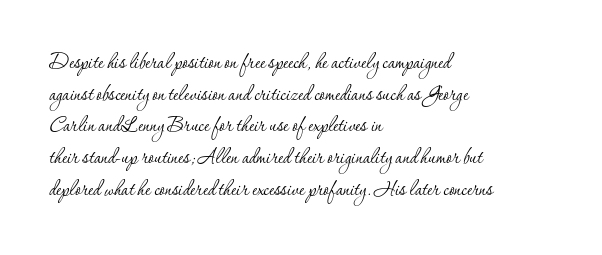
Q: Is the text bold? A: No.
Q: Is the text italic (slanted)? A: Yes.
Q: Is the text underlined? A: No.
Q: How is the paragraph aligned? A: Left-aligned.
Q: Is the spacing between letters normal or unusually wide? A: Normal.
Q: Is the spacing between lines tight, normal or loose? A: Normal.
